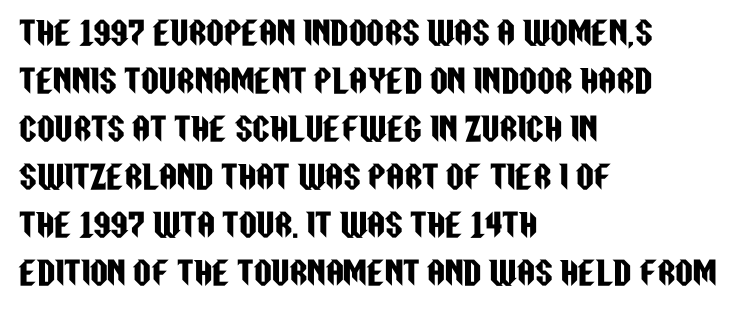
Q: Is the text italic (slanted)? A: No, it is upright.
Q: Is the typeface a serif or a sans-serif typeface? A: Sans-serif.
Q: Is the text underlined? A: No.
Q: How is the paragraph aligned? A: Left-aligned.
Q: Is the spacing between letters normal or unusually wide? A: Normal.
Q: Is the spacing between lines tight, normal or loose? A: Normal.
Q: Width (condensed, normal, or wide)? A: Condensed.
Q: Stroke contrast? A: Low.
Q: x-height? A: Large.
Q: Monospaced? A: No.
